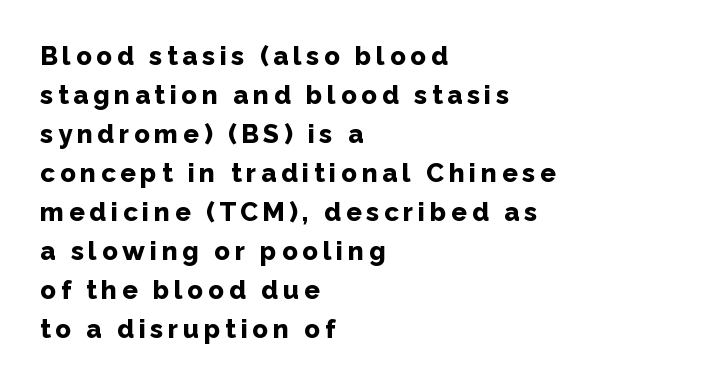
The image shows 26 px bold type, upright; set left-aligned, normal line spacing (1.5x), not underlined.
